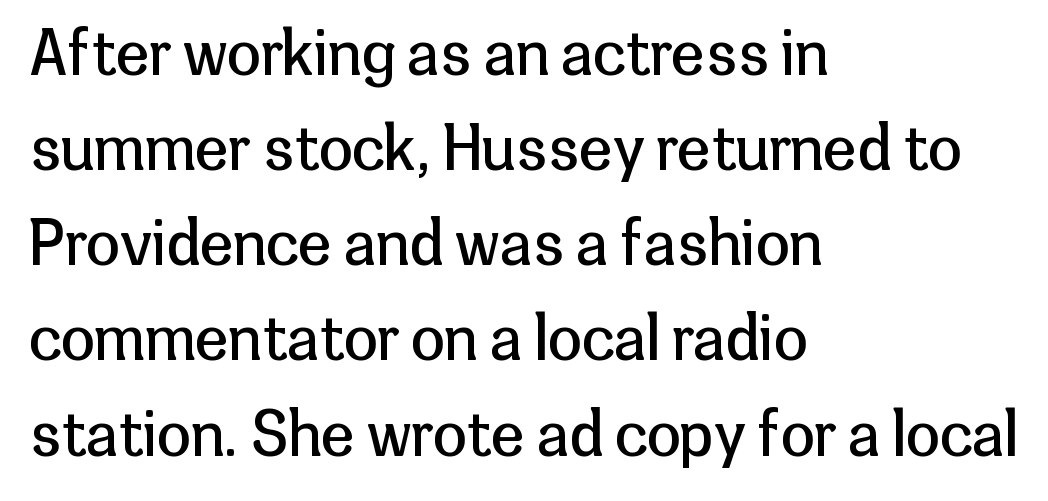
The image shows 61 px regular-weight sans-serif type, upright; set left-aligned, normal line spacing (1.56x), normal letter spacing, not underlined; low stroke contrast and a medium x-height.
